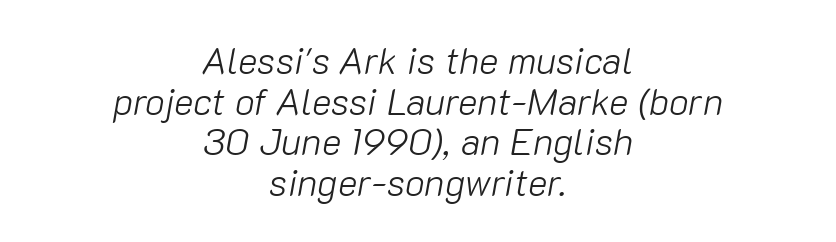
The image shows 37 px light type, italic (leaning right); set centered, tight line spacing (1.1x), normal letter spacing, not underlined; low stroke contrast and a medium x-height.
